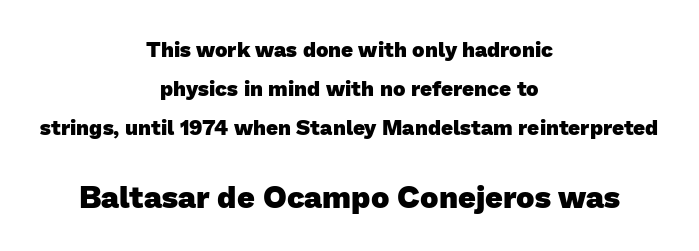
{"serif": "no", "bold": "yes", "weight": "heavy", "width": "normal", "stroke_contrast": "low", "x_height": "medium", "monospaced": "no", "underline": "no", "align": "center", "line_spacing_ratio": 1.85, "letter_spacing": "normal", "letter_spacing_em": 0.0, "larger_block": "second", "size_ratio": 1.48, "glyph_px": 31}
